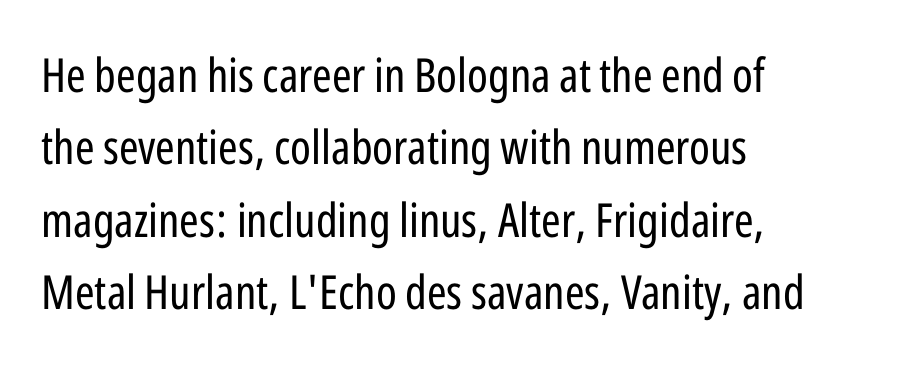
The image shows 47 px regular-weight, condensed sans-serif type, upright; set left-aligned, normal line spacing (1.54x), normal letter spacing, not underlined; low stroke contrast and a medium x-height.
